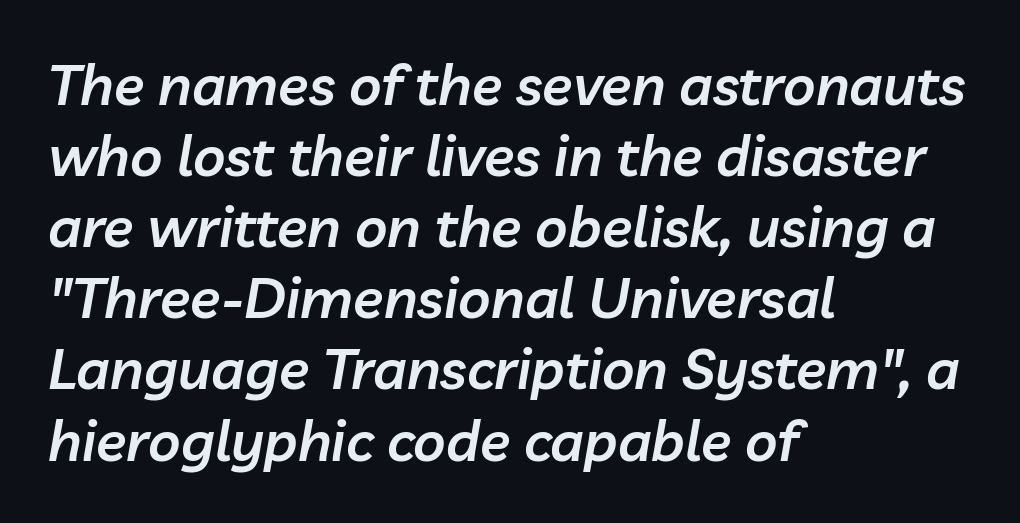
Q: Is the text bold? A: Semi-bold.
Q: Is the text italic (slanted)? A: Yes, it leans right by about 10 degrees.
Q: Is the text underlined? A: No.
Q: How is the paragraph aligned? A: Left-aligned.
Q: Is the spacing between letters normal or unusually wide? A: Normal.
Q: Is the spacing between lines tight, normal or loose? A: Normal.
Q: Width (condensed, normal, or wide)? A: Normal.
Q: Stroke contrast? A: Low.
Q: x-height? A: Medium.
Q: Monospaced? A: No.
